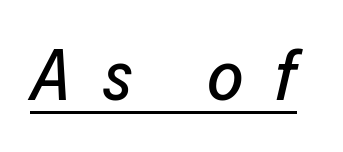
{"italic": "yes", "lean": "right", "slant_degrees": 13, "width": "normal", "stroke_contrast": "low", "x_height": "medium", "monospaced": "no", "underline": "yes", "letter_spacing": "wide", "letter_spacing_em": 0.44, "glyph_px": 71}
